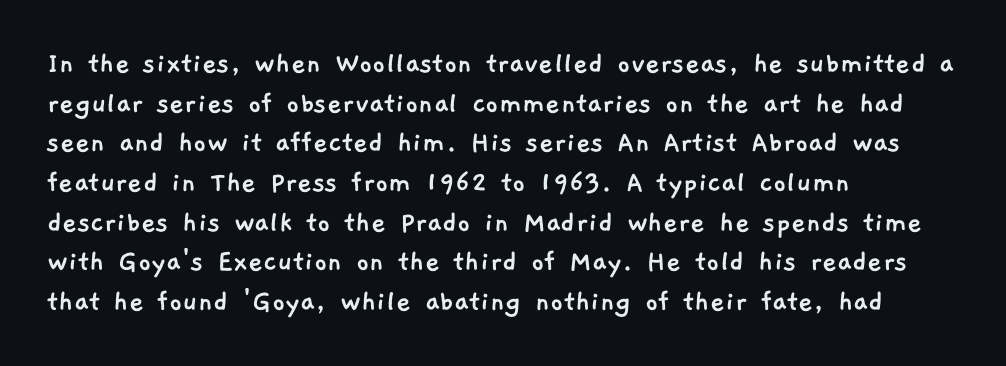
Caption: standard tracking, unaltered. Each letter keeps its own natural width here, so spacing adapts to shape. The paragraph has a hard left edge and a soft right edge. The passage shown is typeset with a sans-serif family. No word sits above an underline.
